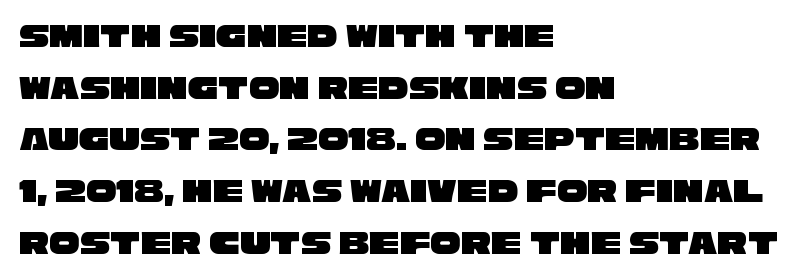
The image shows 34 px wide sans-serif type; set left-aligned, normal line spacing (1.52x), normal letter spacing, not underlined; low stroke contrast and a large x-height.
